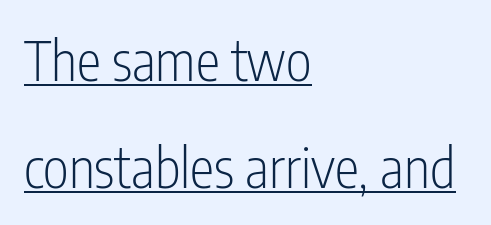
Q: Is the text bold? A: No.
Q: Is the text italic (slanted)? A: No, it is upright.
Q: Is the typeface a serif or a sans-serif typeface? A: Sans-serif.
Q: Is the text underlined? A: Yes.
Q: How is the paragraph aligned? A: Left-aligned.
Q: Is the spacing between letters normal or unusually wide? A: Normal.
Q: Is the spacing between lines tight, normal or loose? A: Loose.
Q: Width (condensed, normal, or wide)? A: Condensed.
Q: Stroke contrast? A: Low.
Q: x-height? A: Medium.
Q: Monospaced? A: No.
